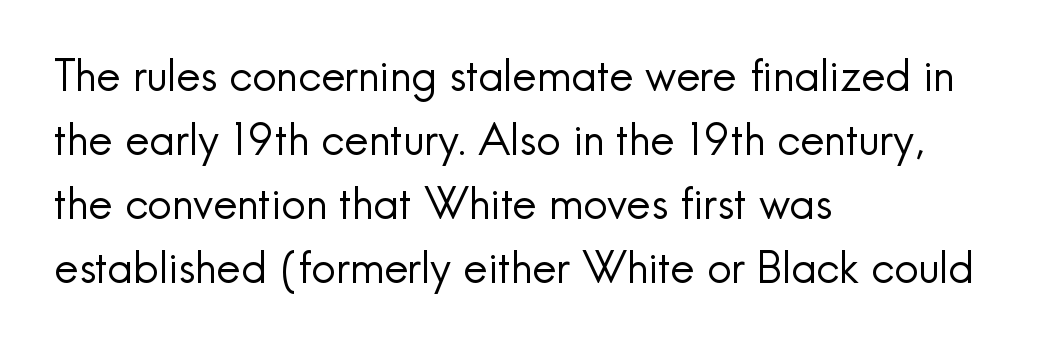
The image shows 43 px regular-weight sans-serif type, upright; set left-aligned, normal line spacing (1.49x), normal letter spacing, not underlined; a small x-height.
